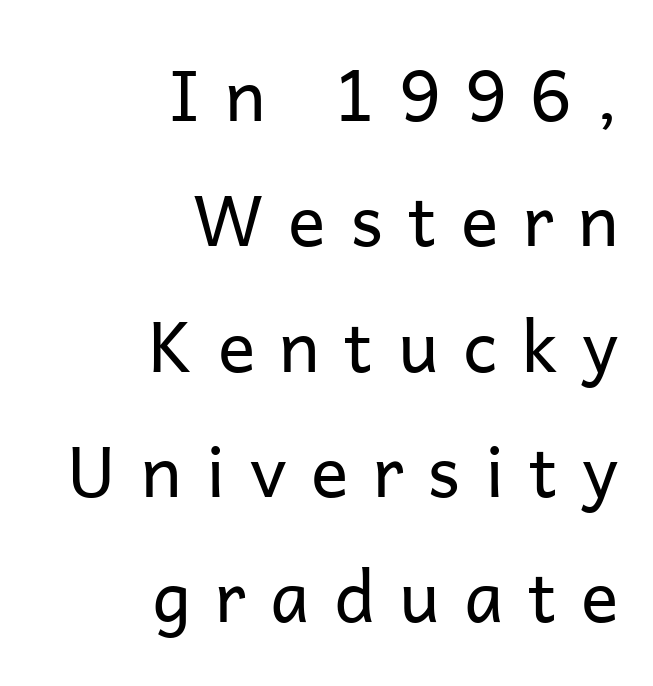
{"serif": "no", "italic": "no", "bold": "no", "weight": "regular", "width": "normal", "stroke_contrast": "low", "x_height": "medium", "monospaced": "no", "underline": "no", "align": "right", "line_spacing_ratio": 1.79, "letter_spacing": "wide", "letter_spacing_em": 0.35, "glyph_px": 70}
